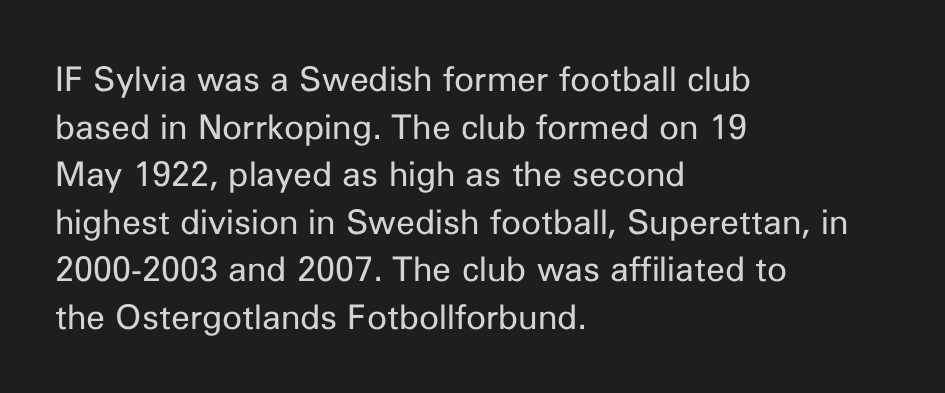
{"serif": "no", "italic": "no", "bold": "no", "weight": "regular", "width": "normal", "stroke_contrast": "low", "x_height": "medium", "monospaced": "no", "underline": "no", "align": "left", "line_spacing": "normal", "line_spacing_ratio": 1.4, "letter_spacing": "normal", "letter_spacing_em": 0.0, "glyph_px": 34}
